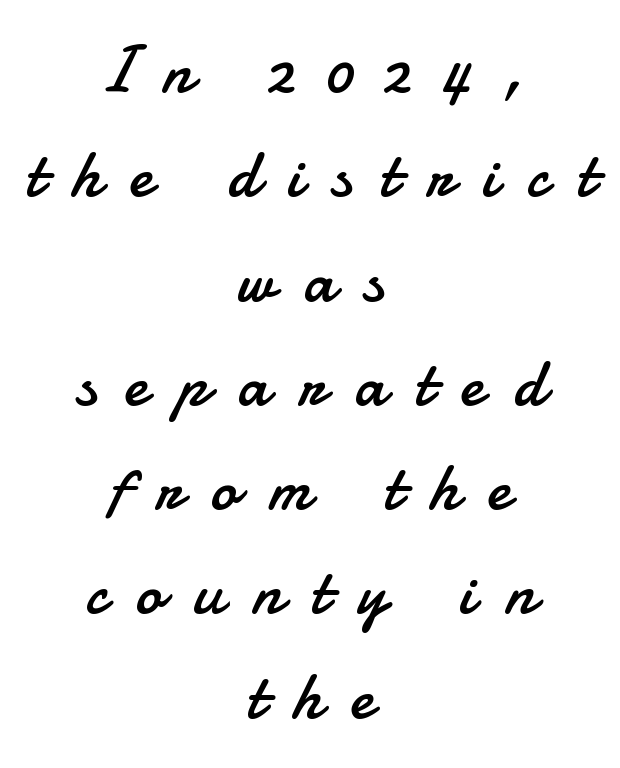
{"serif": "no", "bold": "no", "weight": "regular", "width": "normal", "stroke_contrast": "low", "x_height": "small", "monospaced": "no", "underline": "no", "align": "center", "line_spacing": "normal", "line_spacing_ratio": 1.58, "letter_spacing": "wide", "letter_spacing_em": 0.44, "glyph_px": 66}
